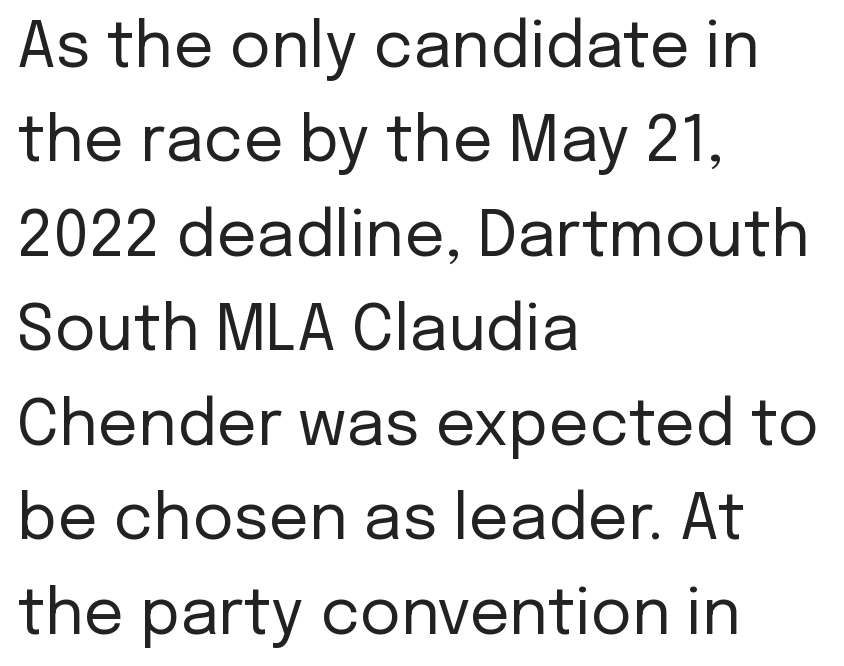
Q: Is the text bold? A: No.
Q: Is the text italic (slanted)? A: No, it is upright.
Q: Is the typeface a serif or a sans-serif typeface? A: Sans-serif.
Q: Is the text underlined? A: No.
Q: How is the paragraph aligned? A: Left-aligned.
Q: Is the spacing between letters normal or unusually wide? A: Normal.
Q: Is the spacing between lines tight, normal or loose? A: Normal.
Q: Width (condensed, normal, or wide)? A: Normal.
Q: Stroke contrast? A: Low.
Q: x-height? A: Medium.
Q: Monospaced? A: No.
